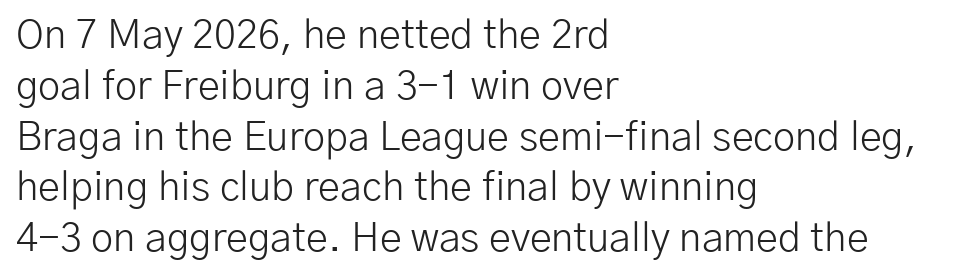
Q: Is the text bold? A: No.
Q: Is the text italic (slanted)? A: No, it is upright.
Q: Is the typeface a serif or a sans-serif typeface? A: Sans-serif.
Q: Is the text underlined? A: No.
Q: How is the paragraph aligned? A: Left-aligned.
Q: Is the spacing between letters normal or unusually wide? A: Normal.
Q: Is the spacing between lines tight, normal or loose? A: Normal.
Q: Width (condensed, normal, or wide)? A: Normal.
Q: Stroke contrast? A: Low.
Q: x-height? A: Medium.
Q: Monospaced? A: No.
